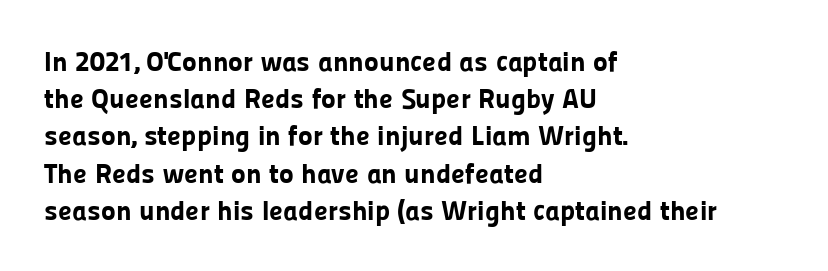
Q: Is the text bold? A: Yes.
Q: Is the text italic (slanted)? A: No, it is upright.
Q: Is the typeface a serif or a sans-serif typeface? A: Sans-serif.
Q: Is the text underlined? A: No.
Q: How is the paragraph aligned? A: Left-aligned.
Q: Is the spacing between letters normal or unusually wide? A: Normal.
Q: Is the spacing between lines tight, normal or loose? A: Normal.
Q: Width (condensed, normal, or wide)? A: Normal.
Q: Stroke contrast? A: Low.
Q: x-height? A: Medium.
Q: Monospaced? A: No.
